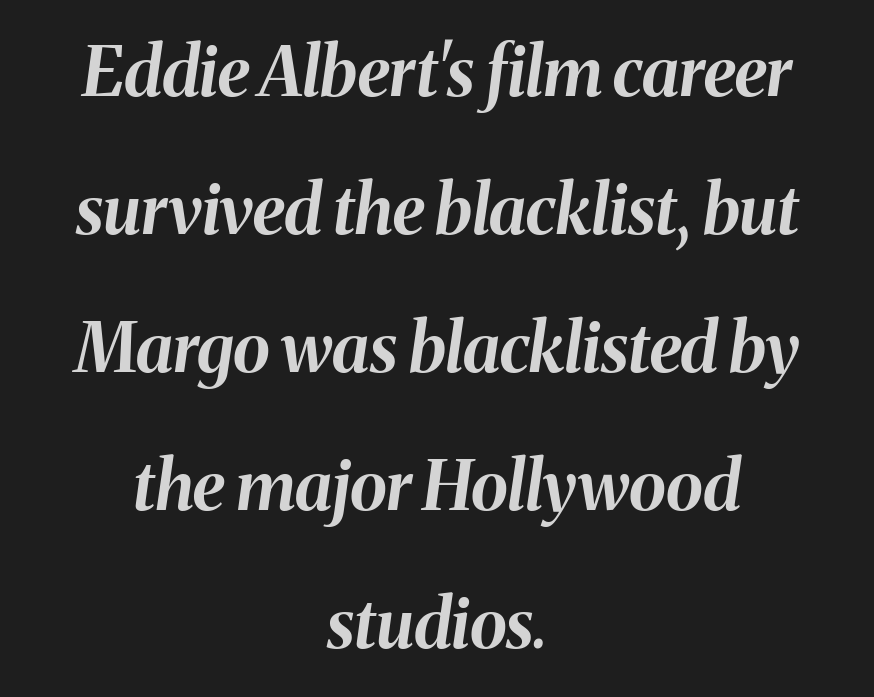
The image shows 68 px bold type, italic (leaning right); set centered, loose line spacing (2.03x), normal letter spacing, not underlined; medium stroke contrast and a medium x-height.
